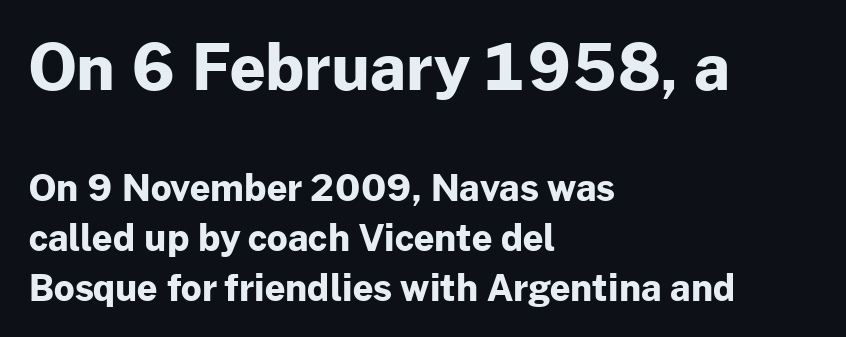
{"serif": "no", "italic": "no", "bold": "yes", "weight": "bold", "width": "normal", "stroke_contrast": "low", "x_height": "medium", "monospaced": "no", "underline": "no", "align": "left", "line_spacing": "normal", "line_spacing_ratio": 1.38, "letter_spacing": "normal", "letter_spacing_em": 0.0, "larger_block": "first", "size_ratio": 1.75, "glyph_px": 63}
